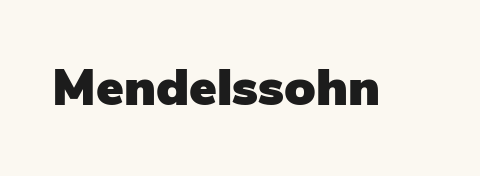
Check the space under the baseline: it is left empty. Vertical strokes here are truly vertical. Letterform terminals end flat and unadorned throughout the passage. The rendering keeps characters at their native spacing. These lines are rendered in a variable-pitch font.
